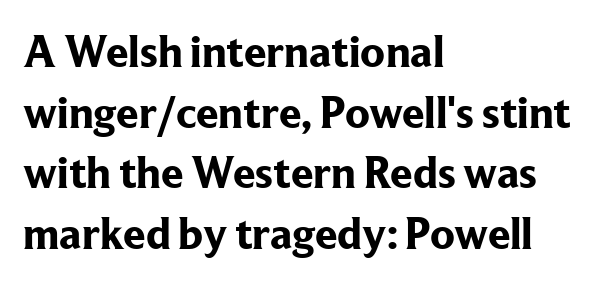
Q: Is the text bold? A: Yes.
Q: Is the text italic (slanted)? A: No, it is upright.
Q: Is the typeface a serif or a sans-serif typeface? A: Serif.
Q: Is the text underlined? A: No.
Q: How is the paragraph aligned? A: Left-aligned.
Q: Is the spacing between letters normal or unusually wide? A: Normal.
Q: Is the spacing between lines tight, normal or loose? A: Normal.
Q: Width (condensed, normal, or wide)? A: Normal.
Q: Stroke contrast? A: Low.
Q: x-height? A: Medium.
Q: Monospaced? A: No.
